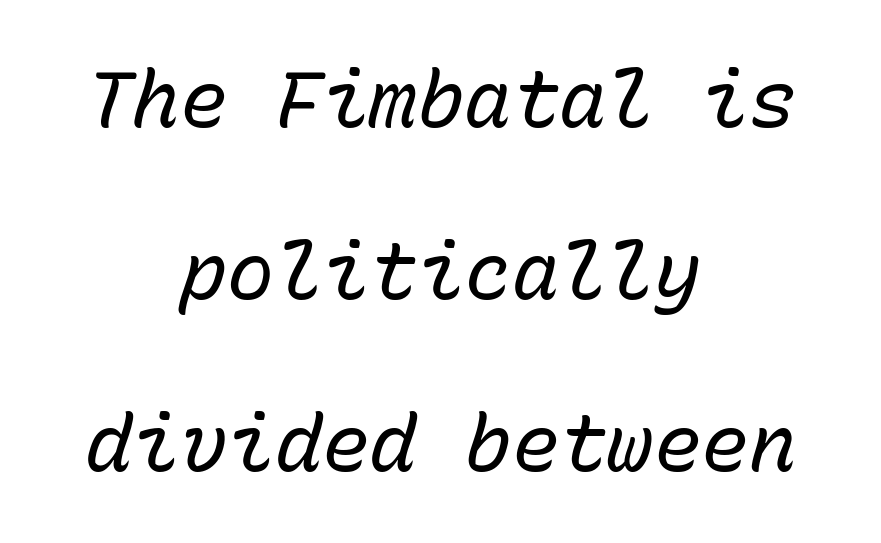
The image shows 79 px regular-weight type, italic (leaning right), monospaced; set centered, loose line spacing (2.18x), normal letter spacing, not underlined; low stroke contrast and a medium x-height.
